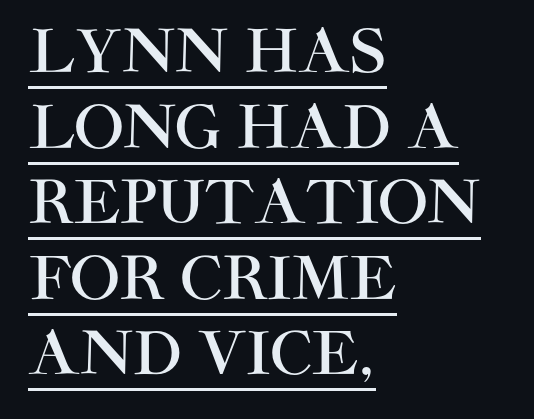
Q: Is the text italic (slanted)? A: No, it is upright.
Q: Is the typeface a serif or a sans-serif typeface? A: Sans-serif.
Q: Is the text underlined? A: Yes.
Q: How is the paragraph aligned? A: Left-aligned.
Q: Is the spacing between letters normal or unusually wide? A: Normal.
Q: Is the spacing between lines tight, normal or loose? A: Normal.
Q: Width (condensed, normal, or wide)? A: Normal.
Q: Stroke contrast? A: High.
Q: x-height? A: Large.
Q: Monospaced? A: No.
